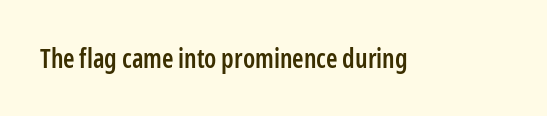
The image shows 26 px text type, upright; set normal letter spacing, not underlined.
